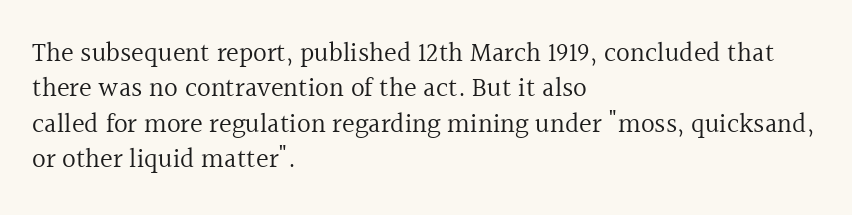
Q: Is the text bold? A: No.
Q: Is the text italic (slanted)? A: No, it is upright.
Q: Is the text underlined? A: No.
Q: How is the paragraph aligned? A: Left-aligned.
Q: Is the spacing between letters normal or unusually wide? A: Normal.
Q: Is the spacing between lines tight, normal or loose? A: Normal.
